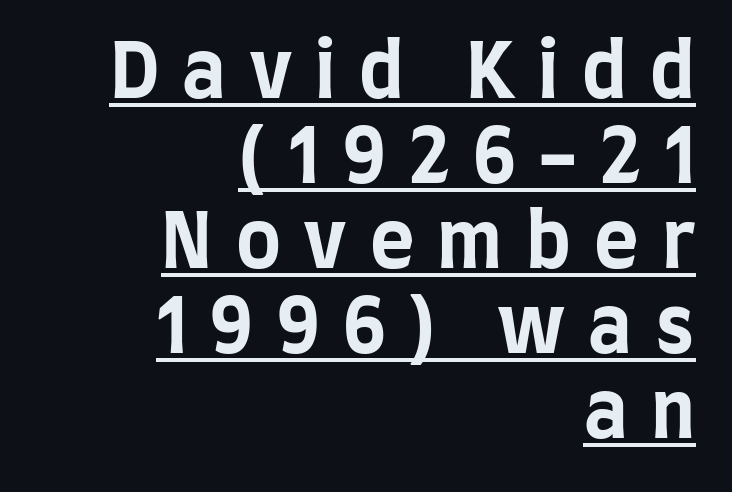
The image shows 76 px bold, condensed sans-serif type, upright; set right-aligned, tight line spacing (1.12x), unusually wide letter spacing (+0.31 em), underlined; low stroke contrast and a large x-height.
